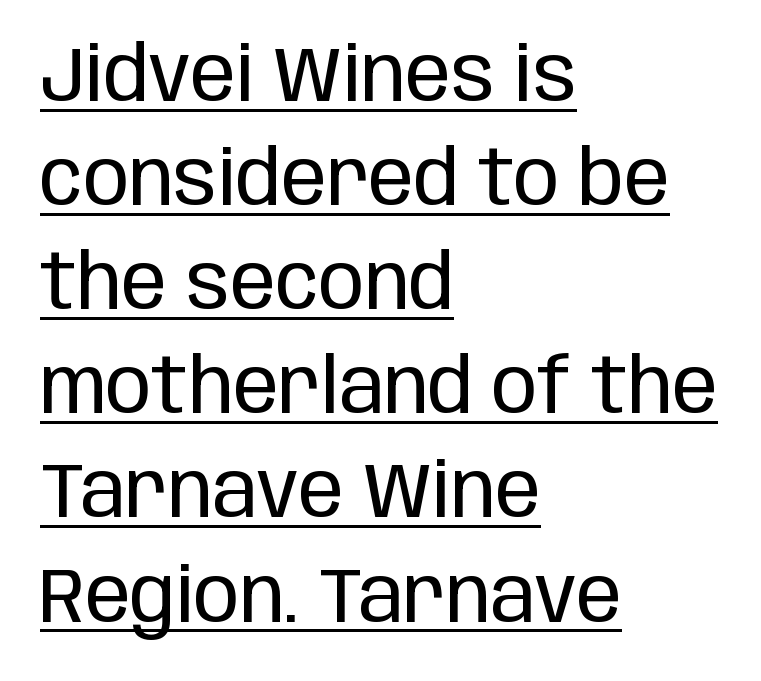
{"serif": "no", "italic": "no", "bold": "no", "weight": "regular", "width": "condensed", "stroke_contrast": "low", "x_height": "large", "monospaced": "no", "underline": "yes", "align": "left", "line_spacing": "normal", "line_spacing_ratio": 1.37, "letter_spacing": "normal", "letter_spacing_em": 0.0, "glyph_px": 76}
